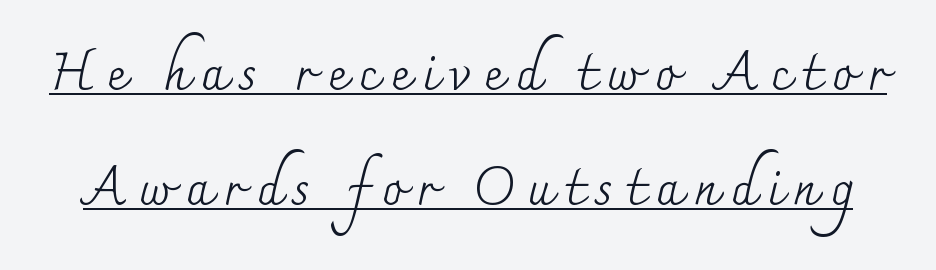
Q: Is the text bold? A: No.
Q: Is the text italic (slanted)? A: Yes.
Q: Is the typeface a serif or a sans-serif typeface? A: Serif.
Q: Is the text underlined? A: Yes.
Q: Is the spacing between letters normal or unusually wide? A: Unusually wide.
Q: Is the spacing between lines tight, normal or loose? A: Loose.
Q: Width (condensed, normal, or wide)? A: Normal.
Q: Stroke contrast? A: Medium.
Q: x-height? A: Small.
Q: Monospaced? A: No.
